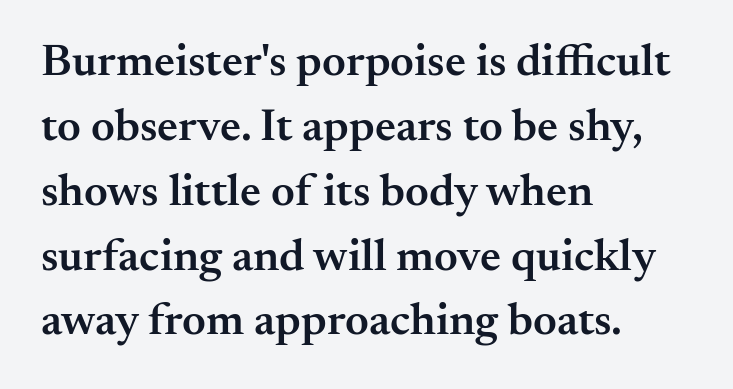
The image shows 46 px semibold serif type, upright; set left-aligned, normal line spacing (1.41x), normal letter spacing, not underlined; medium stroke contrast and a small x-height.
